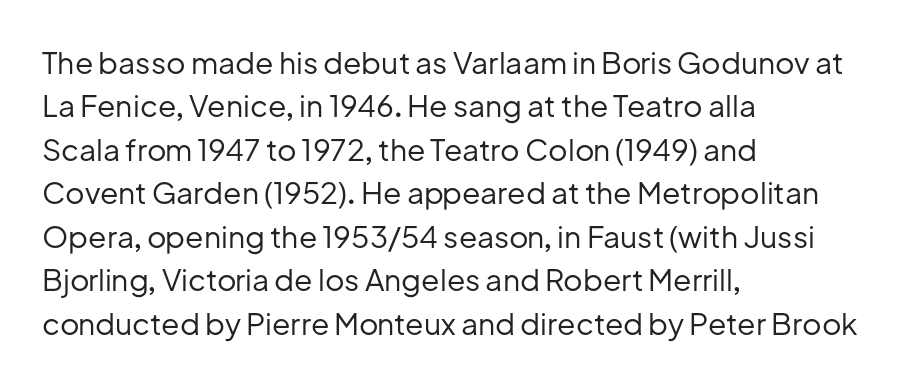
The image shows 30 px regular-weight sans-serif type, upright; set left-aligned, normal line spacing (1.45x), normal letter spacing, not underlined; low stroke contrast and a medium x-height.
